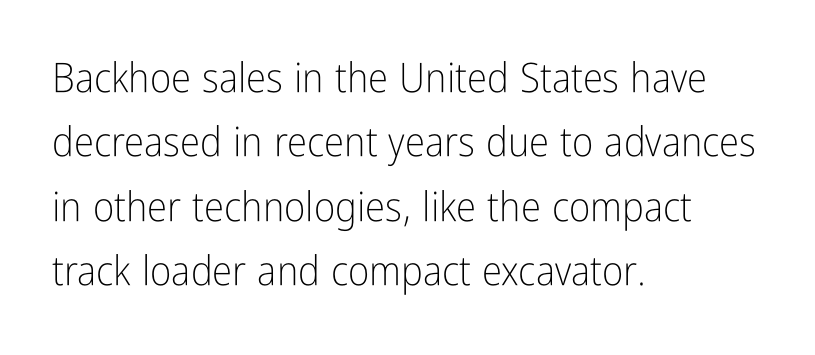
The image shows 41 px light, condensed sans-serif type, upright; set left-aligned, normal line spacing (1.57x), normal letter spacing, not underlined; low stroke contrast and a medium x-height.
